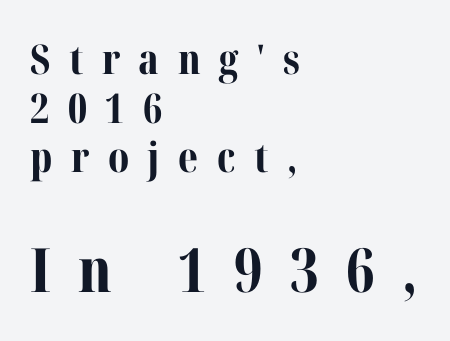
The image shows 61 px bold serif type, upright; set left-aligned, line spacing 1.2x, unusually wide letter spacing (+0.45 em), not underlined; the second (bottom) block is 1.49x larger; medium stroke contrast and a medium x-height.
